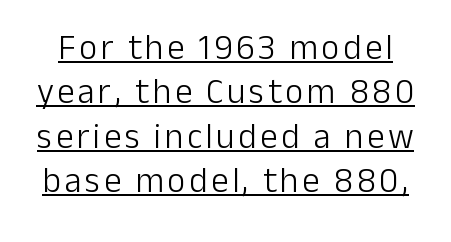
The letters carry no serifs — their stems end cleanly without finishing strokes. The typesetting does not lean heavy: it is not bold. Upright lettering throughout. Rows of type keep a routine distance in the vertical direction. This rendering features underlined lettering. Is this a fixed-width face? No — the glyphs have proportional, varying widths.
